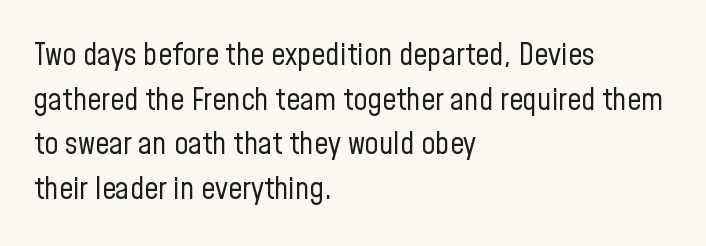
{"serif": "no", "italic": "no", "bold": "no", "weight": "regular", "width": "condensed", "stroke_contrast": "low", "x_height": "medium", "monospaced": "no", "underline": "no", "align": "left", "line_spacing": "normal", "line_spacing_ratio": 1.44, "letter_spacing": "normal", "letter_spacing_em": 0.0, "glyph_px": 31}
